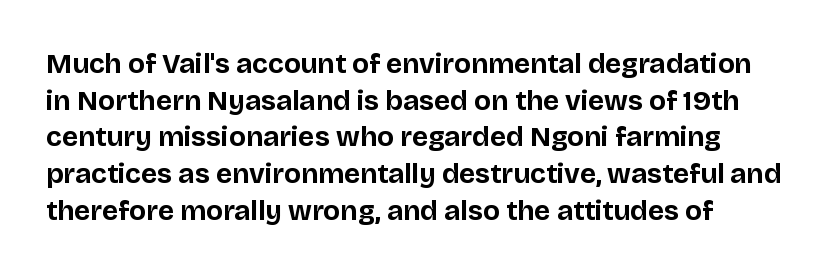
The image shows 28 px bold sans-serif type, upright; set normal line spacing (1.31x), normal letter spacing, not underlined; low stroke contrast and a large x-height.
